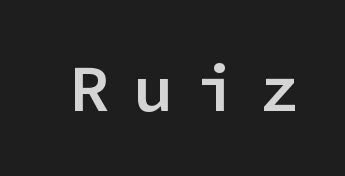
The font's upright variant was chosen for this text. Display-style spreading of the glyphs; the letterfit is very open. Look at the stroke-to-counter ratio: somewhat heavy, a semibold. Does the type have serifs? No, each stem ends abruptly. Each letter, wide or thin by design, is forced into the same width here.
